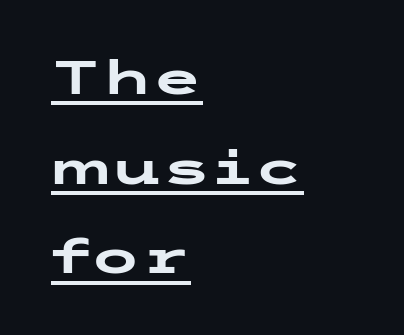
{"serif": "no", "italic": "no", "bold": "yes", "weight": "heavy", "width": "wide", "stroke_contrast": "low", "x_height": "medium", "underline": "yes", "align": "left", "line_spacing": "loose", "line_spacing_ratio": 1.95, "letter_spacing": "normal", "letter_spacing_em": 0.0, "glyph_px": 46}
